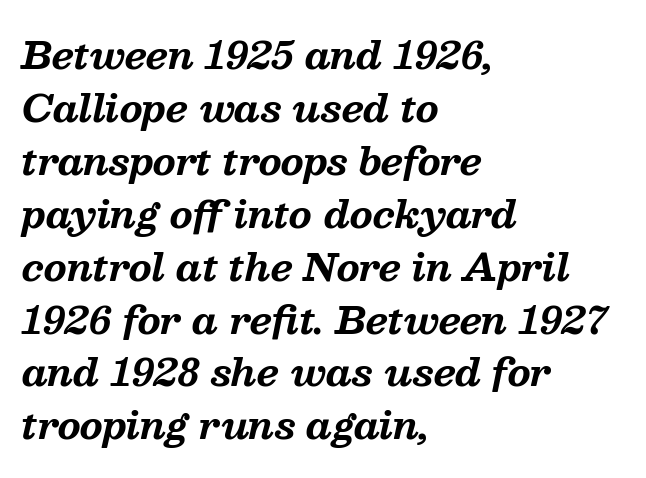
Q: Is the text bold? A: Yes.
Q: Is the text italic (slanted)? A: Yes, it leans right by about 13 degrees.
Q: Is the typeface a serif or a sans-serif typeface? A: Serif.
Q: Is the text underlined? A: No.
Q: How is the paragraph aligned? A: Left-aligned.
Q: Is the spacing between letters normal or unusually wide? A: Normal.
Q: Is the spacing between lines tight, normal or loose? A: Normal.
Q: Width (condensed, normal, or wide)? A: Normal.
Q: Stroke contrast? A: Medium.
Q: x-height? A: Medium.
Q: Monospaced? A: No.
